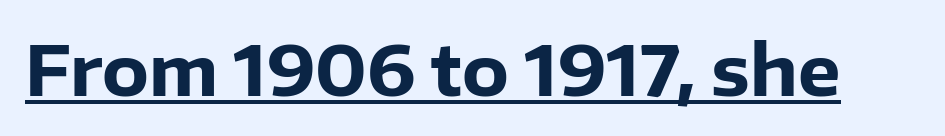
{"serif": "no", "italic": "no", "bold": "yes", "weight": "heavy", "width": "normal", "stroke_contrast": "low", "x_height": "medium", "monospaced": "no", "underline": "yes", "letter_spacing": "normal", "letter_spacing_em": 0.0, "glyph_px": 68}
